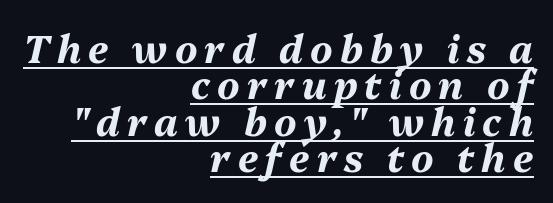
Q: Is the text bold? A: Yes.
Q: Is the text italic (slanted)? A: Yes, it leans right by about 13 degrees.
Q: Is the text underlined? A: Yes.
Q: How is the paragraph aligned? A: Right-aligned.
Q: Is the spacing between lines tight, normal or loose? A: Tight.
Q: Width (condensed, normal, or wide)? A: Normal.
Q: Stroke contrast? A: Medium.
Q: x-height? A: Medium.
Q: Monospaced? A: No.
